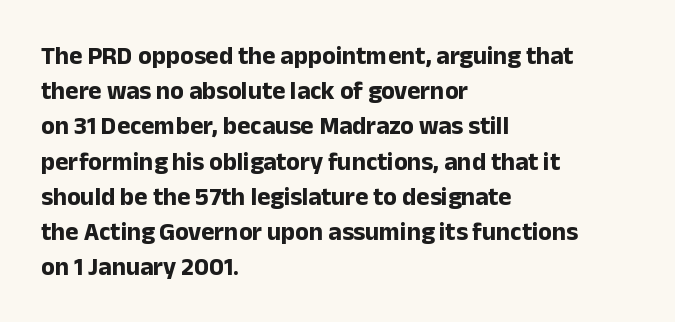
The image shows 25 px bold type, upright; set left-aligned, normal line spacing (1.41x), normal letter spacing, not underlined.
